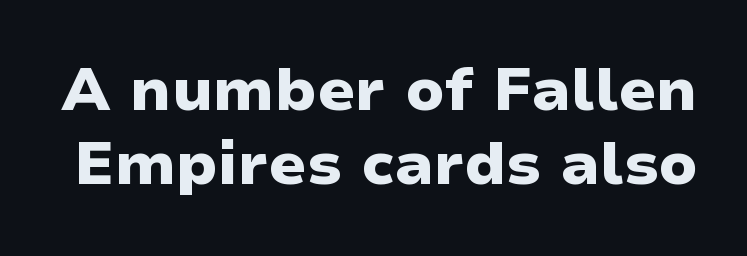
The image shows 60 px heavy, wide sans-serif type, upright; set line spacing 1.24x, normal letter spacing, not underlined; low stroke contrast and a medium x-height.
